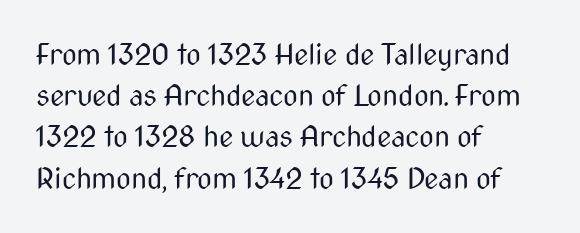
The line-height multiplier appears to be the usual default. This is roman type, the default non-slanted kind. Is this a sans? Yes — the strokes have no serifs. The rendering uses natural spacing where letterforms have individual widths. Weight: not bold — regular or lighter. The gap between lines stays unmarked.
